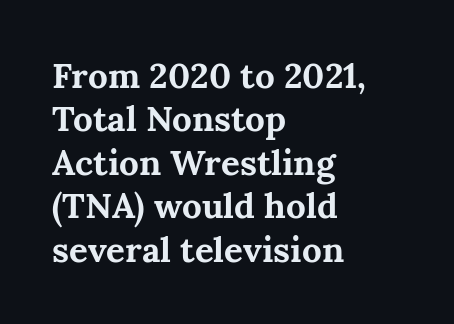
{"serif": "yes", "italic": "no", "bold": "yes", "weight": "bold", "width": "normal", "stroke_contrast": "medium", "x_height": "medium", "monospaced": "no", "underline": "no", "align": "left", "line_spacing_ratio": 1.24, "letter_spacing": "normal", "letter_spacing_em": 0.0, "glyph_px": 35}
